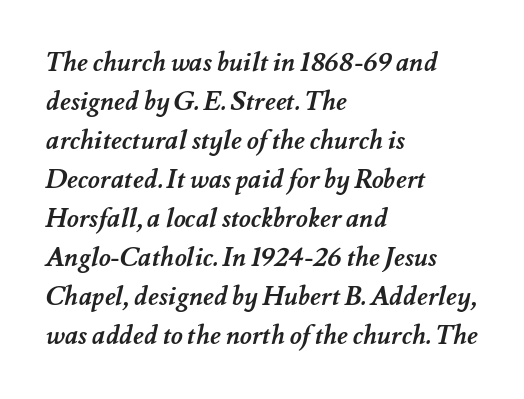
Q: Is the text bold? A: Yes.
Q: Is the text underlined? A: No.
Q: How is the paragraph aligned? A: Left-aligned.
Q: Is the spacing between letters normal or unusually wide? A: Normal.
Q: Is the spacing between lines tight, normal or loose? A: Normal.
